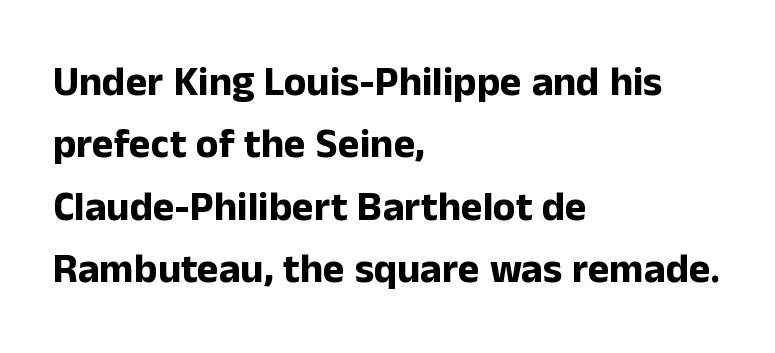
{"serif": "no", "italic": "no", "bold": "yes", "weight": "bold", "width": "normal", "stroke_contrast": "low", "x_height": "medium", "monospaced": "no", "underline": "no", "align": "left", "line_spacing": "normal", "line_spacing_ratio": 1.52, "letter_spacing": "normal", "letter_spacing_em": 0.0, "glyph_px": 41}
